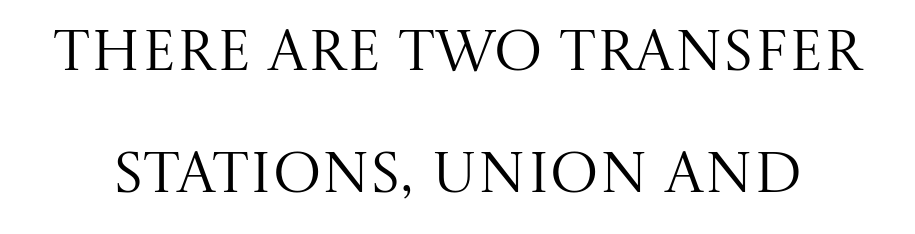
The image shows 58 px regular-weight serif type, upright; set loose line spacing (2.11x), normal letter spacing, not underlined; medium stroke contrast and a large x-height.
